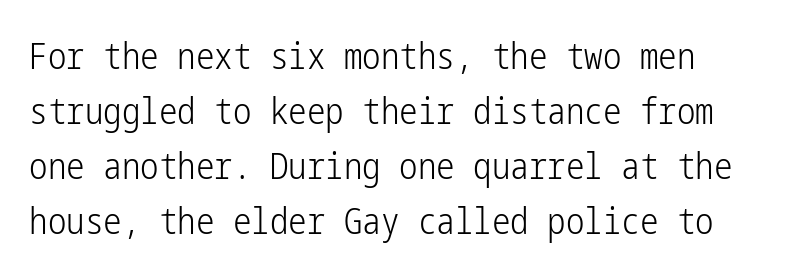
Underlining? Definitely not there. Ascenders rise straight up at ninety degrees. Notice how descenders clear the ascenders below comfortably — that's standard leading. This is sans-serif lettering, the kind often seen on screens and signage. The type is set solid horizontally, with unmodified tracking. These glyphs show unthickened strokes, regular width or finer.
